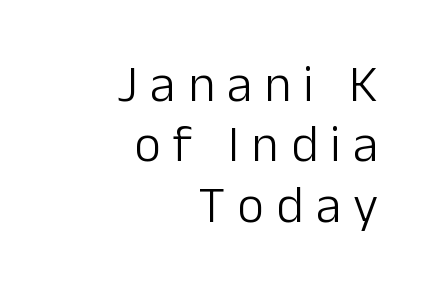
The image shows 52 px light sans-serif type, upright; set right-aligned, line spacing 1.16x, unusually wide letter spacing (+0.23 em), not underlined; low stroke contrast and a medium x-height.
